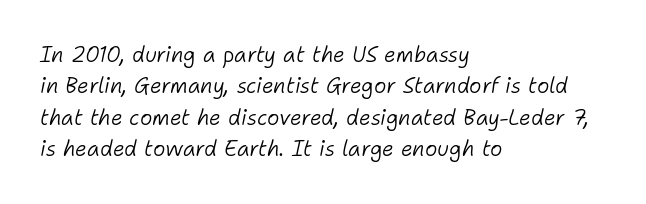
Q: Is the text bold? A: No.
Q: Is the text italic (slanted)? A: Yes, it leans right by about 11 degrees.
Q: Is the text underlined? A: No.
Q: How is the paragraph aligned? A: Left-aligned.
Q: Is the spacing between letters normal or unusually wide? A: Normal.
Q: Is the spacing between lines tight, normal or loose? A: Normal.
